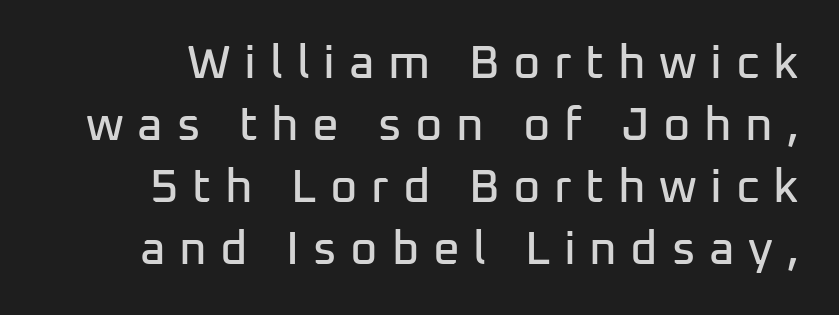
Notice how the stems are strictly vertical — no italics here. Regarding leading, the lines here are spaced in the standard way. Type style note: lacks serifs. Letters rest on an invisible, unmarked baseline.
